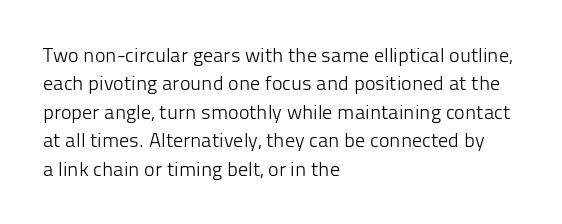
{"italic": "no", "bold": "no", "underline": "no", "align": "left", "line_spacing": "normal", "line_spacing_ratio": 1.42, "letter_spacing": "normal", "letter_spacing_em": 0.0, "glyph_px": 20}
